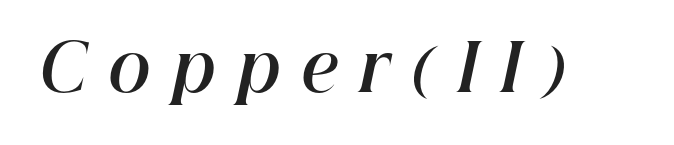
Q: Is the text bold? A: Yes.
Q: Is the text italic (slanted)? A: Yes, it leans right by about 12 degrees.
Q: Is the text underlined? A: No.
Q: Is the spacing between letters normal or unusually wide? A: Unusually wide.
Q: Width (condensed, normal, or wide)? A: Normal.
Q: Stroke contrast? A: High.
Q: x-height? A: Medium.
Q: Monospaced? A: No.
